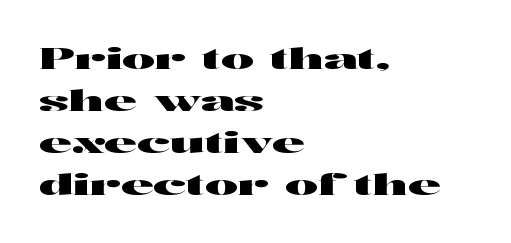
Q: Is the text italic (slanted)? A: No, it is upright.
Q: Is the typeface a serif or a sans-serif typeface? A: Sans-serif.
Q: Is the text underlined? A: No.
Q: How is the paragraph aligned? A: Left-aligned.
Q: Is the spacing between letters normal or unusually wide? A: Normal.
Q: Is the spacing between lines tight, normal or loose? A: Normal.
Q: Width (condensed, normal, or wide)? A: Wide.
Q: Stroke contrast? A: High.
Q: x-height? A: Medium.
Q: Monospaced? A: No.
